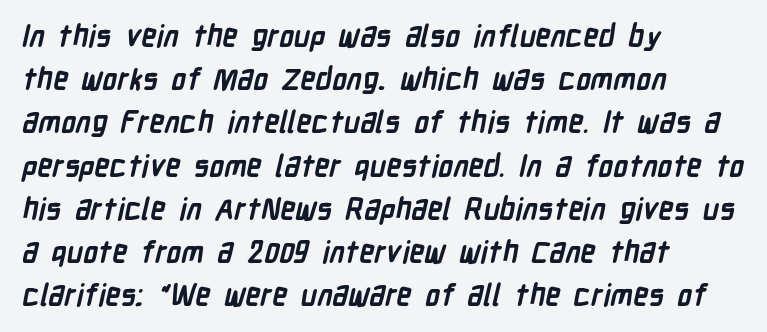
Rule under the text: the space is simply empty. The face used here is rendered with its standard letterfit. Serif or sans? Sans — the stroke terminals are bare. The typesetting leans heavy: a genuine bold.
